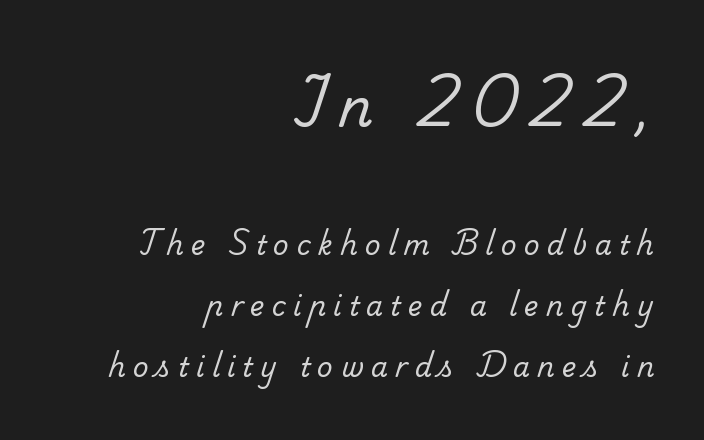
Q: Is the text bold? A: No.
Q: Is the typeface a serif or a sans-serif typeface? A: Serif.
Q: Is the text underlined? A: No.
Q: How is the paragraph aligned? A: Right-aligned.
Q: Is the spacing between letters normal or unusually wide? A: Unusually wide.
Q: Is the spacing between lines tight, normal or loose? A: Loose.
Q: Which block of text is set in a larger size, the first (top) or the second (bottom)? A: The first (top) one.
Q: Width (condensed, normal, or wide)? A: Normal.
Q: Stroke contrast? A: Low.
Q: x-height? A: Small.
Q: Monospaced? A: No.
